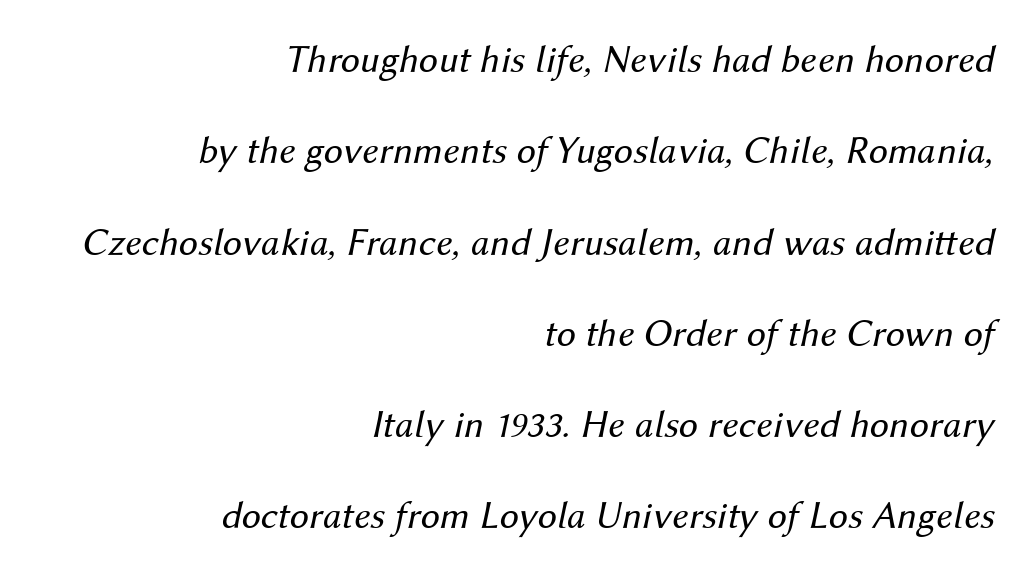
{"italic": "yes", "lean": "right", "slant_degrees": 12, "bold": "no", "weight": "regular", "width": "normal", "stroke_contrast": "medium", "x_height": "medium", "monospaced": "no", "underline": "no", "align": "right", "line_spacing": "loose", "line_spacing_ratio": 2.34, "letter_spacing": "normal", "letter_spacing_em": 0.0, "glyph_px": 39}
